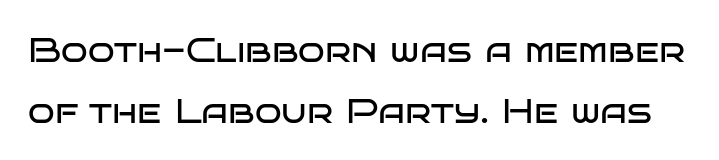
{"serif": "no", "italic": "no", "bold": "no", "weight": "regular", "width": "wide", "stroke_contrast": "low", "x_height": "large", "monospaced": "no", "underline": "no", "line_spacing_ratio": 1.74, "letter_spacing": "normal", "letter_spacing_em": 0.0, "glyph_px": 35}
